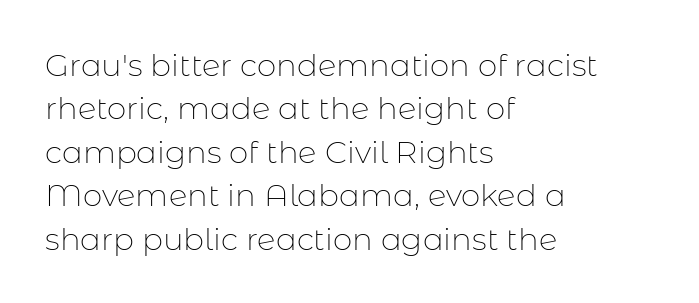
Q: Is the text bold? A: No.
Q: Is the text italic (slanted)? A: No, it is upright.
Q: Is the typeface a serif or a sans-serif typeface? A: Sans-serif.
Q: Is the text underlined? A: No.
Q: How is the paragraph aligned? A: Left-aligned.
Q: Is the spacing between letters normal or unusually wide? A: Normal.
Q: Is the spacing between lines tight, normal or loose? A: Normal.
Q: Width (condensed, normal, or wide)? A: Normal.
Q: Stroke contrast? A: Low.
Q: x-height? A: Medium.
Q: Monospaced? A: No.
